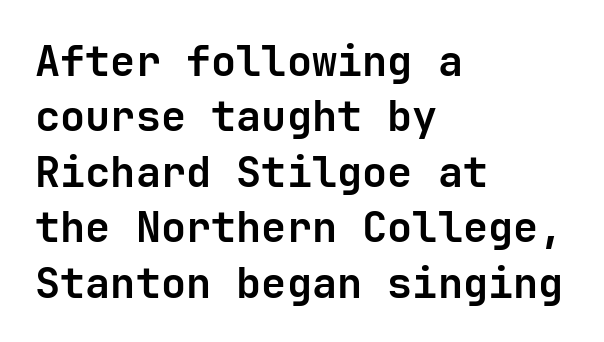
Heft: maximum for text — a bold. Where is the straight margin? On the left. Upright lettering throughout. This sample uses a sans-serif face. The words here are not underlined.
